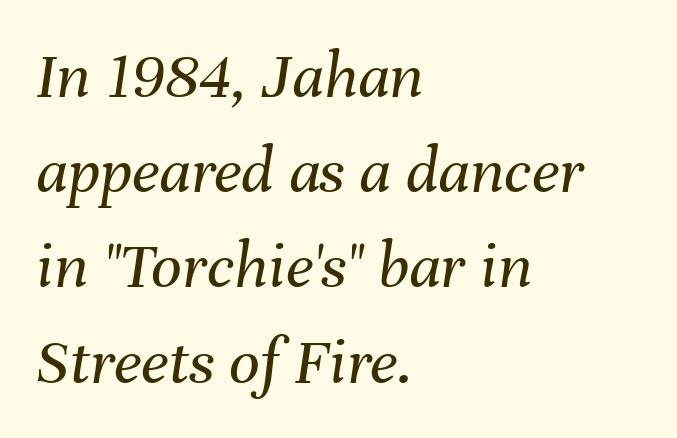
Q: Is the text bold? A: No.
Q: Is the text italic (slanted)? A: Yes, it leans right by about 8 degrees.
Q: Is the text underlined? A: No.
Q: How is the paragraph aligned? A: Left-aligned.
Q: Is the spacing between letters normal or unusually wide? A: Normal.
Q: Is the spacing between lines tight, normal or loose? A: Normal.
Q: Width (condensed, normal, or wide)? A: Normal.
Q: Stroke contrast? A: Medium.
Q: x-height? A: Medium.
Q: Monospaced? A: No.
